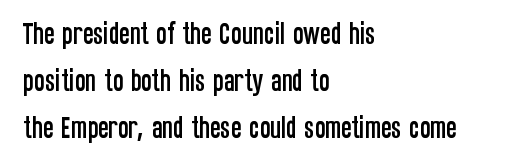
The image shows 25 px text type, upright; set left-aligned, line spacing 1.88x, normal letter spacing, not underlined.
